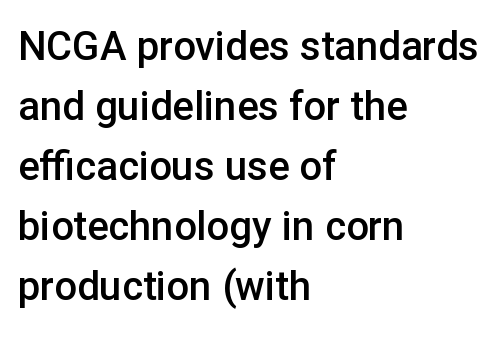
The image shows 40 px semibold sans-serif type, upright; set left-aligned, normal line spacing (1.5x), normal letter spacing, not underlined; low stroke contrast and a medium x-height.
